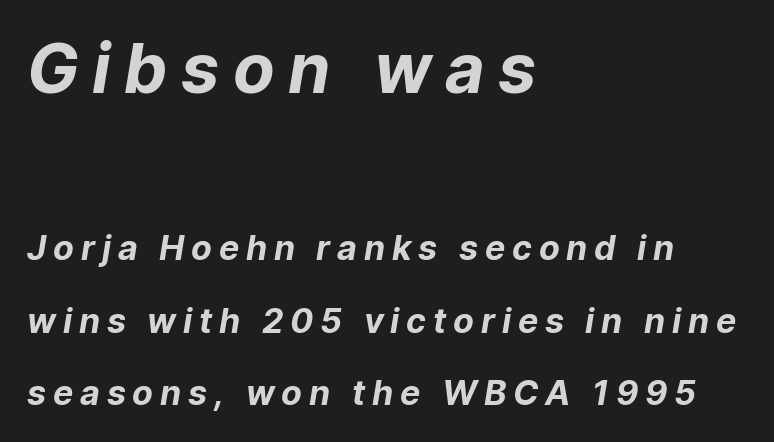
Q: Is the text bold? A: Yes.
Q: Is the typeface a serif or a sans-serif typeface? A: Sans-serif.
Q: Is the text underlined? A: No.
Q: How is the paragraph aligned? A: Left-aligned.
Q: Is the spacing between letters normal or unusually wide? A: Unusually wide.
Q: Is the spacing between lines tight, normal or loose? A: Loose.
Q: Which block of text is set in a larger size, the first (top) or the second (bottom)? A: The first (top) one.
Q: Width (condensed, normal, or wide)? A: Normal.
Q: Stroke contrast? A: Low.
Q: x-height? A: Medium.
Q: Monospaced? A: No.
